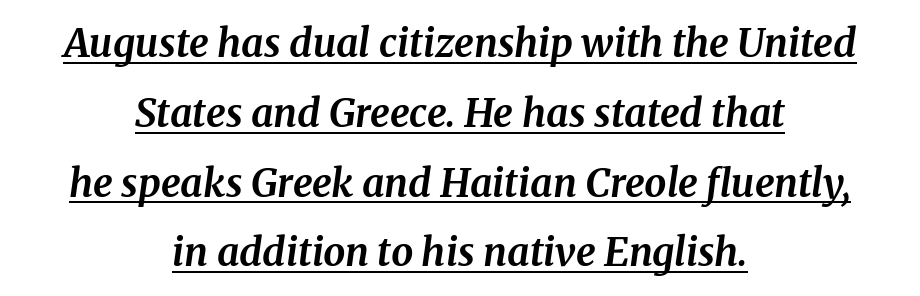
Q: Is the text bold? A: Yes.
Q: Is the text italic (slanted)? A: Yes, it leans right by about 8 degrees.
Q: Is the typeface a serif or a sans-serif typeface? A: Serif.
Q: Is the text underlined? A: Yes.
Q: How is the paragraph aligned? A: Centered.
Q: Is the spacing between letters normal or unusually wide? A: Normal.
Q: Width (condensed, normal, or wide)? A: Normal.
Q: Stroke contrast? A: Medium.
Q: x-height? A: Medium.
Q: Monospaced? A: No.
